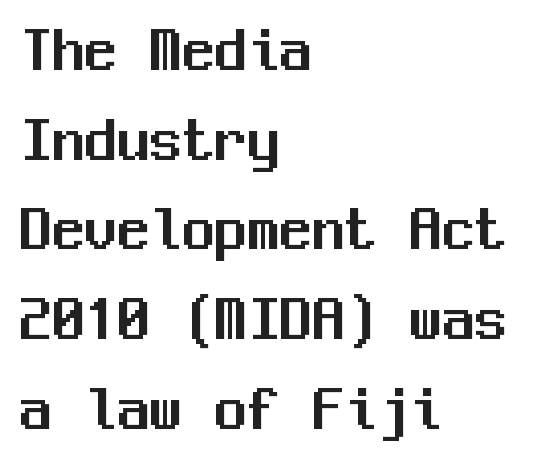
The letterforms sit shoulder to shoulder at normal distance. The glyphs in this specimen are sans serif. Each letter, wide or thin by design, is forced into the same width here. The rag falls on the right side of this text block.
